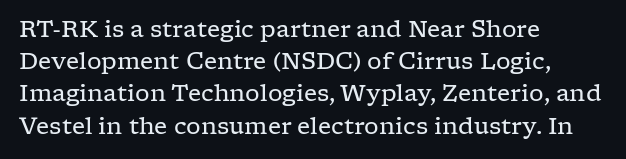
Regarding leading, the lines here are spaced in the standard way. The setting favours the left margin, as ordinary paragraphs usually do. The typeface has the unassuming heft of standard copy or less. The tracking reads as untouched default to a designer's eye. Type without underlining. Vertical strokes here are truly vertical.
